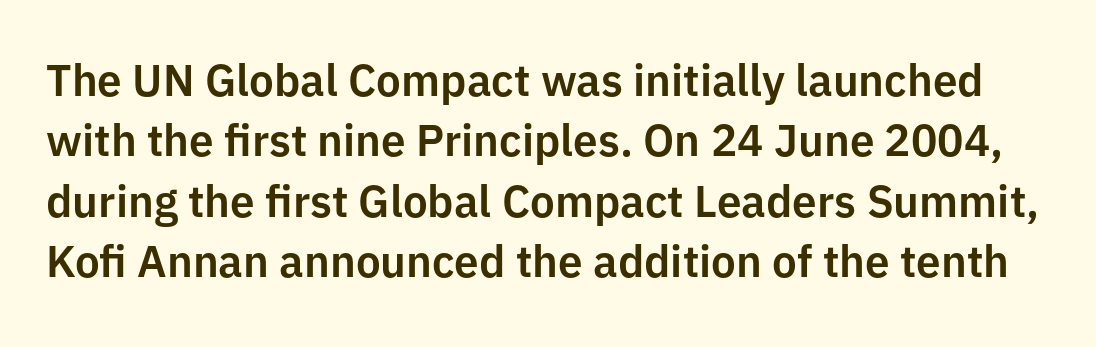
{"serif": "no", "italic": "no", "width": "normal", "stroke_contrast": "low", "x_height": "medium", "monospaced": "no", "underline": "no", "line_spacing": "normal", "line_spacing_ratio": 1.37, "letter_spacing": "normal", "letter_spacing_em": 0.0, "glyph_px": 44}
